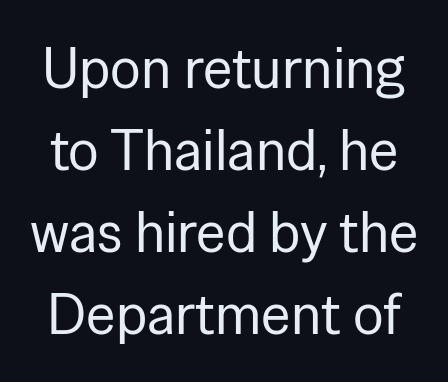
Standard letterfit; no display-style spreading of the glyphs. Honestly, there is no underline to notice here at all. The lettering stays uniformly vertical, giving the passage a roman look. The passage shown is not bold in any degree. Is this a sans? Yes — the strokes have no serifs. Looks like regular typesetting: each glyph gets only the width it needs.
